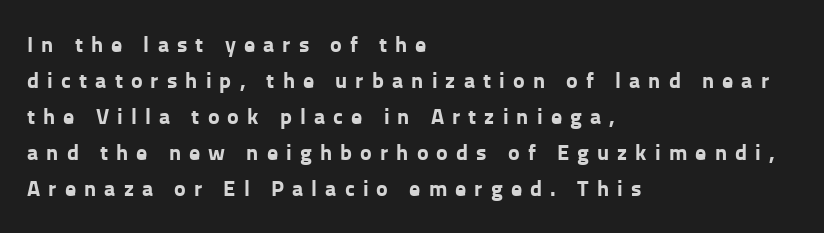
Q: Is the text bold? A: Yes.
Q: Is the text italic (slanted)? A: No, it is upright.
Q: Is the text underlined? A: No.
Q: How is the paragraph aligned? A: Left-aligned.
Q: Is the spacing between letters normal or unusually wide? A: Unusually wide.
Q: Is the spacing between lines tight, normal or loose? A: Normal.
